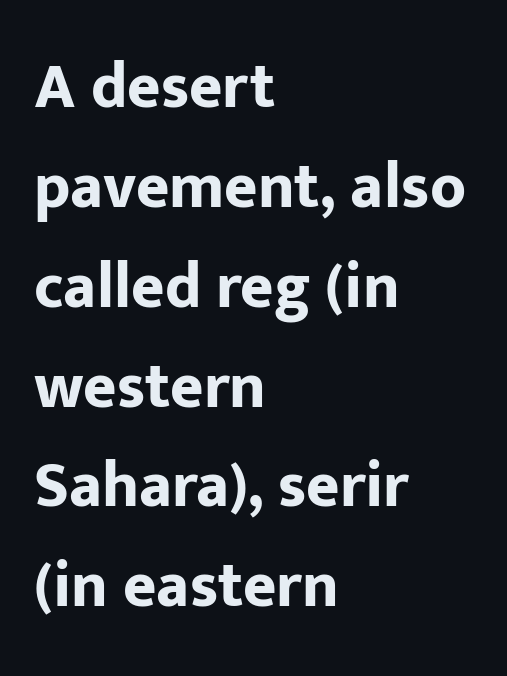
Q: Is the text bold? A: Yes.
Q: Is the text italic (slanted)? A: No, it is upright.
Q: Is the typeface a serif or a sans-serif typeface? A: Sans-serif.
Q: Is the text underlined? A: No.
Q: How is the paragraph aligned? A: Left-aligned.
Q: Is the spacing between letters normal or unusually wide? A: Normal.
Q: Is the spacing between lines tight, normal or loose? A: Normal.
Q: Width (condensed, normal, or wide)? A: Normal.
Q: Stroke contrast? A: Low.
Q: x-height? A: Medium.
Q: Monospaced? A: No.
